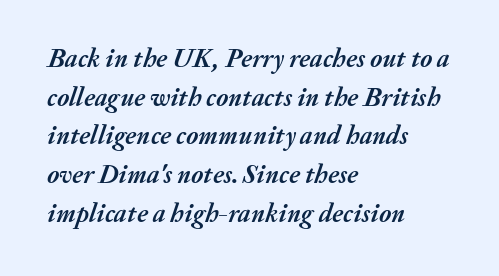
Q: Is the text bold? A: Yes.
Q: Is the text italic (slanted)? A: Yes, it leans right by about 20 degrees.
Q: Is the text underlined? A: No.
Q: How is the paragraph aligned? A: Left-aligned.
Q: Is the spacing between letters normal or unusually wide? A: Normal.
Q: Is the spacing between lines tight, normal or loose? A: Normal.
